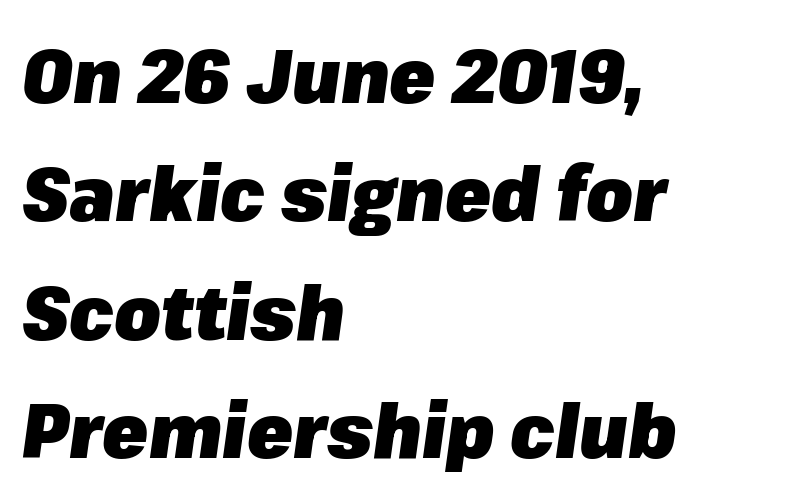
The image shows 75 px heavy type, italic (leaning right); set left-aligned, normal line spacing (1.58x), normal letter spacing, not underlined; low stroke contrast and a medium x-height.
